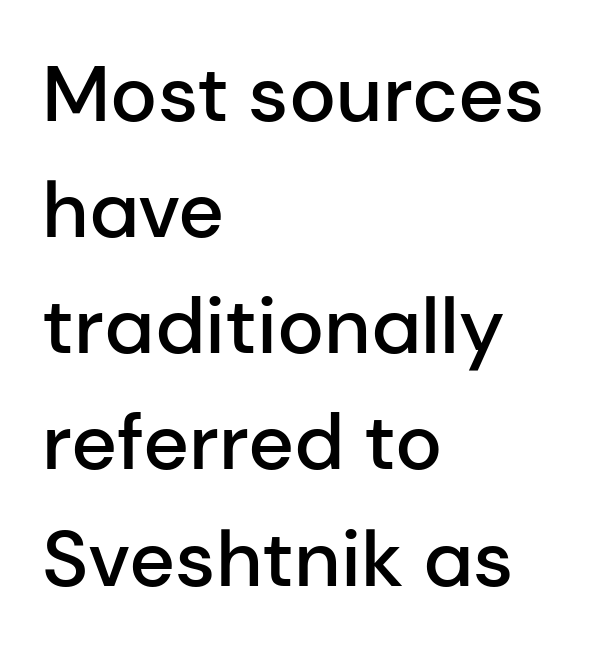
{"serif": "no", "italic": "no", "bold": "semi", "weight": "semibold", "width": "normal", "stroke_contrast": "low", "x_height": "medium", "monospaced": "no", "underline": "no", "align": "left", "line_spacing": "normal", "line_spacing_ratio": 1.47, "letter_spacing": "normal", "letter_spacing_em": 0.0, "glyph_px": 79}
